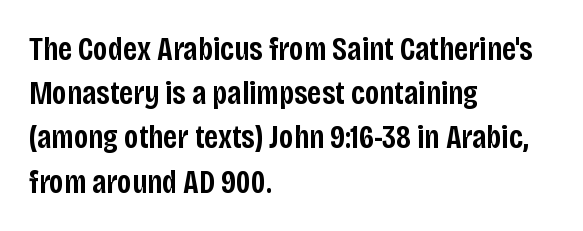
{"serif": "no", "italic": "no", "bold": "semi", "weight": "semibold", "width": "condensed", "stroke_contrast": "low", "x_height": "large", "monospaced": "no", "underline": "no", "align": "left", "line_spacing": "normal", "line_spacing_ratio": 1.34, "letter_spacing": "normal", "letter_spacing_em": 0.0, "glyph_px": 33}
